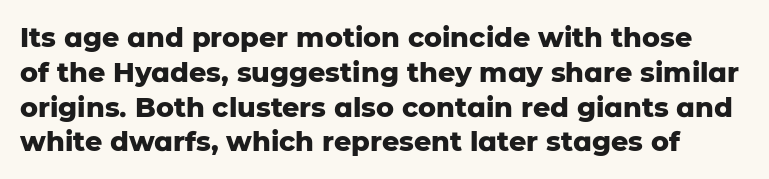
Style check: upright. Glance below the letters and you will spot only blank space. The characters look thick and weighty, a clear bold. How would I describe the line gaps? Plain and ordinary.
